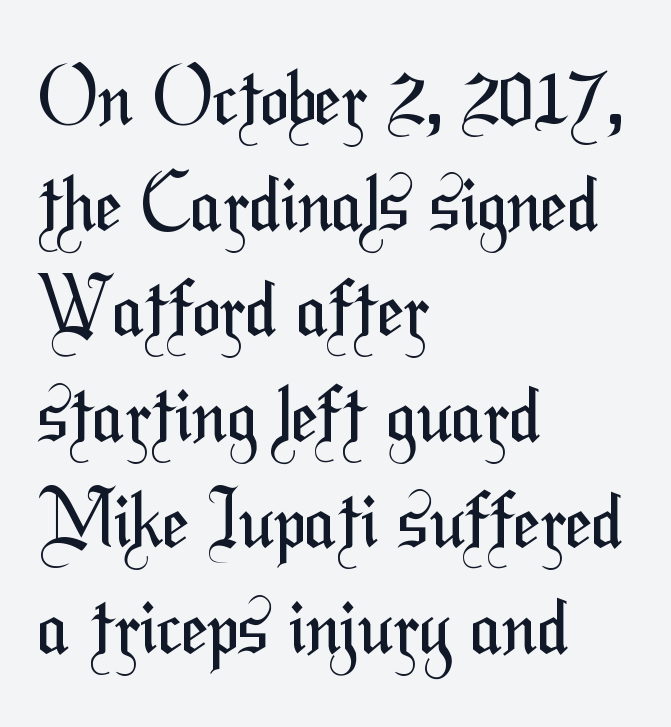
The image shows 75 px regular-weight, condensed sans-serif type; set left-aligned, normal line spacing (1.41x), normal letter spacing, not underlined; medium stroke contrast and a medium x-height.
